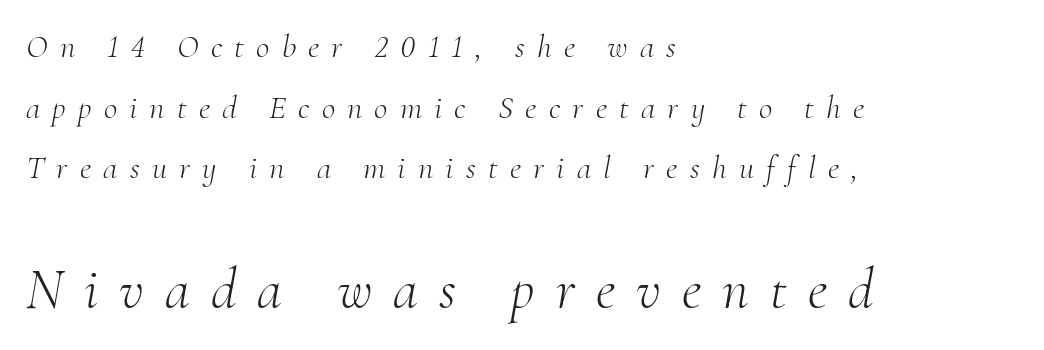
{"serif": "yes", "italic": "yes", "lean": "right", "slant_degrees": 10, "bold": "no", "weight": "light", "width": "normal", "stroke_contrast": "medium", "x_height": "small", "monospaced": "no", "underline": "no", "align": "left", "line_spacing_ratio": 1.84, "letter_spacing": "wide", "letter_spacing_em": 0.37, "larger_block": "second", "size_ratio": 1.73, "glyph_px": 57}
